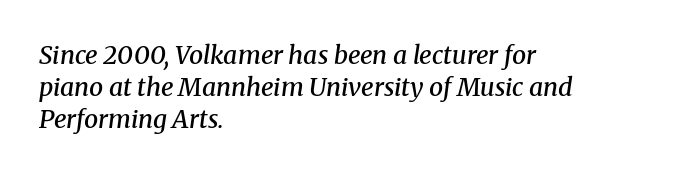
The image shows 25 px text type, italic (leaning right); set left-aligned, normal line spacing (1.28x), normal letter spacing, not underlined.
